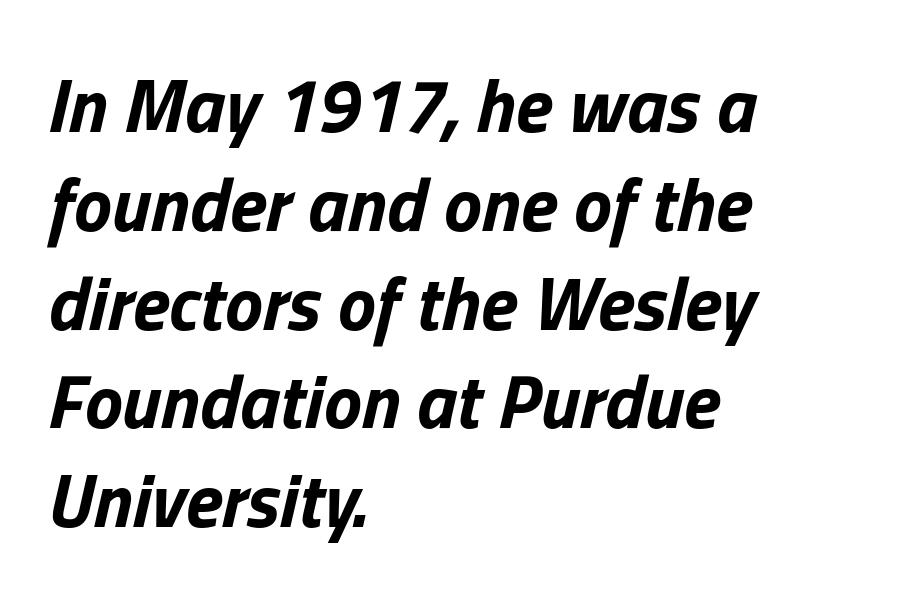
The image shows 76 px bold type, italic (leaning right); set left-aligned, normal line spacing (1.3x), normal letter spacing, not underlined; low stroke contrast and a medium x-height.
